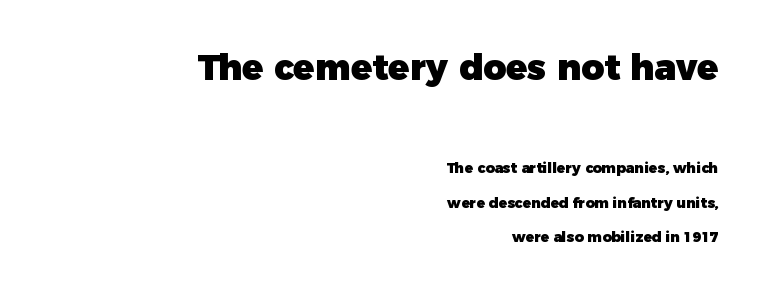
{"serif": "no", "italic": "no", "bold": "yes", "weight": "heavy", "width": "normal", "stroke_contrast": "low", "x_height": "medium", "monospaced": "no", "underline": "no", "align": "right", "line_spacing": "loose", "line_spacing_ratio": 2.44, "letter_spacing": "normal", "letter_spacing_em": 0.0, "larger_block": "first", "size_ratio": 2.5, "glyph_px": 35}
